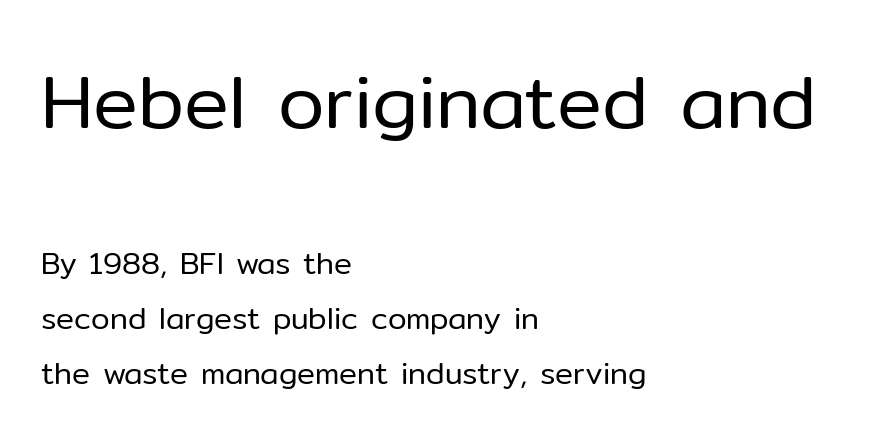
Q: Is the text bold? A: No.
Q: Is the text italic (slanted)? A: No, it is upright.
Q: Is the typeface a serif or a sans-serif typeface? A: Sans-serif.
Q: Is the text underlined? A: No.
Q: How is the paragraph aligned? A: Left-aligned.
Q: Is the spacing between letters normal or unusually wide? A: Normal.
Q: Which block of text is set in a larger size, the first (top) or the second (bottom)? A: The first (top) one.
Q: Width (condensed, normal, or wide)? A: Normal.
Q: Stroke contrast? A: Low.
Q: x-height? A: Medium.
Q: Monospaced? A: No.
